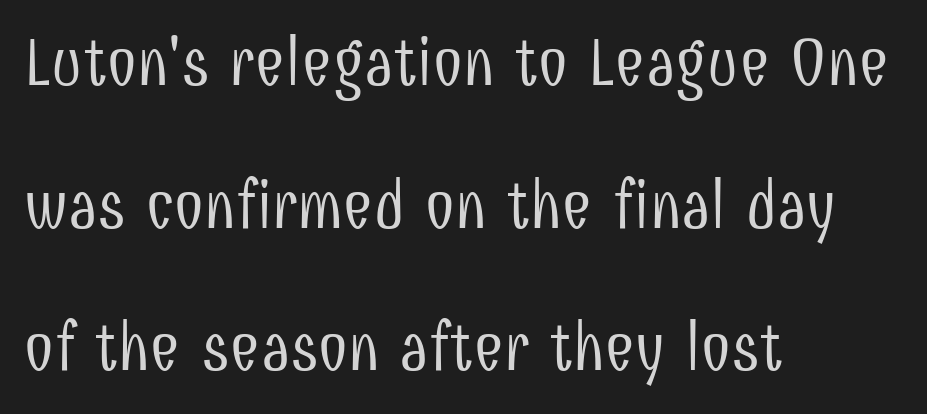
{"serif": "no", "italic": "no", "bold": "no", "weight": "light", "width": "condensed", "stroke_contrast": "low", "x_height": "medium", "monospaced": "no", "underline": "no", "align": "left", "line_spacing": "loose", "line_spacing_ratio": 2.13, "letter_spacing": "normal", "letter_spacing_em": 0.0, "glyph_px": 67}
